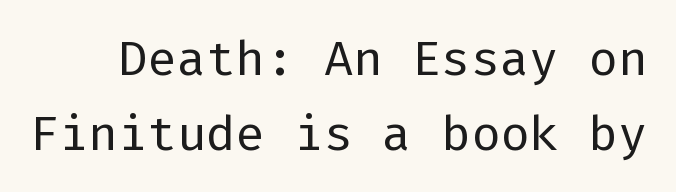
The cut favours lightness, reaching ordinary text weight at its darkest. Font category for this specimen: sans-serif. Tall strokes in this sample are plumb rather than angled. Baseline-to-baseline distance is the conventional proportion of letter height.
